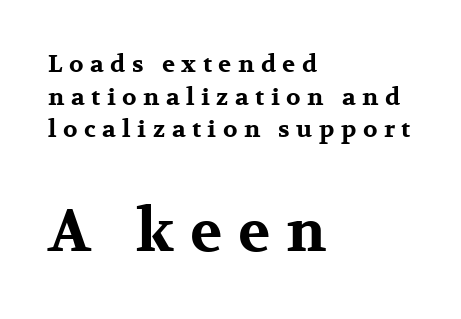
The image shows 59 px bold, wide serif type, upright; set left-aligned, normal line spacing (1.36x), unusually wide letter spacing (+0.27 em), not underlined; the second (bottom) block is 2.46x larger; medium stroke contrast and a medium x-height.
